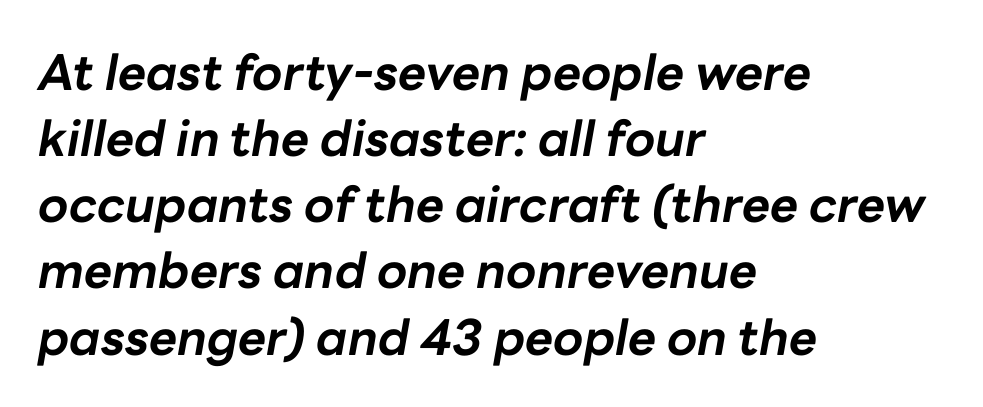
Horizontally, the lines are justified to the leading edge only. Caption: standard tracking, unaltered. The rows are spaced the way most documents space them. The string is rendered with underlining switched off. Is this a fixed-width face? No — the glyphs have proportional, varying widths. Summary of weight: heavy, a full bold.
